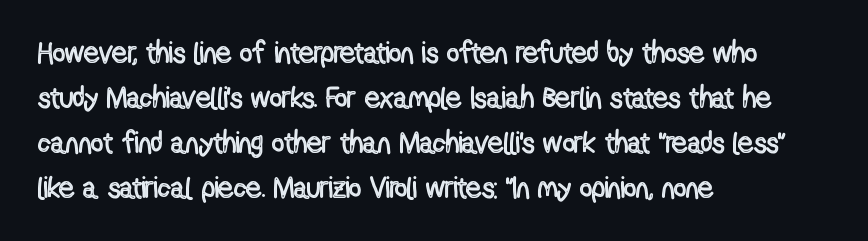
{"italic": "no", "width": "condensed", "x_height": "medium", "monospaced": "no", "underline": "no", "align": "left", "line_spacing": "normal", "line_spacing_ratio": 1.5, "letter_spacing": "normal", "letter_spacing_em": 0.0, "glyph_px": 30}
